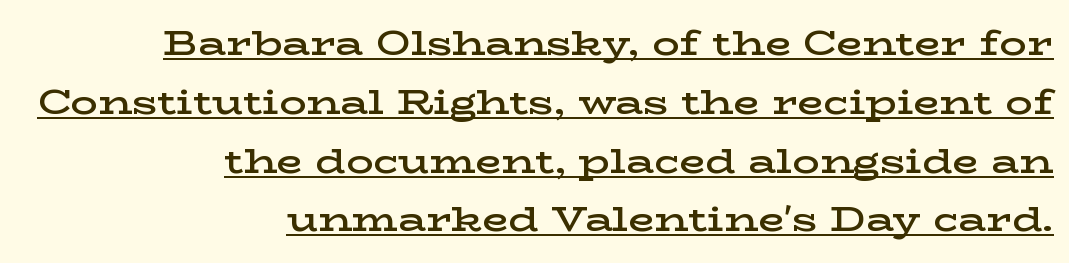
Q: Is the text bold? A: Semi-bold.
Q: Is the text italic (slanted)? A: No, it is upright.
Q: Is the typeface a serif or a sans-serif typeface? A: Serif.
Q: Is the text underlined? A: Yes.
Q: How is the paragraph aligned? A: Right-aligned.
Q: Is the spacing between letters normal or unusually wide? A: Normal.
Q: Width (condensed, normal, or wide)? A: Wide.
Q: Stroke contrast? A: Low.
Q: x-height? A: Medium.
Q: Monospaced? A: No.
